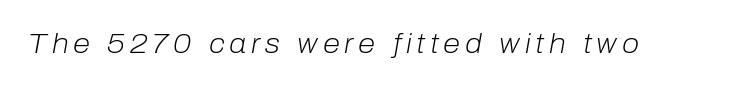
Q: Is the text bold? A: No.
Q: Is the text italic (slanted)? A: Yes, it leans right by about 10 degrees.
Q: Is the text underlined? A: No.
Q: Width (condensed, normal, or wide)? A: Normal.
Q: Stroke contrast? A: Low.
Q: x-height? A: Medium.
Q: Monospaced? A: No.
